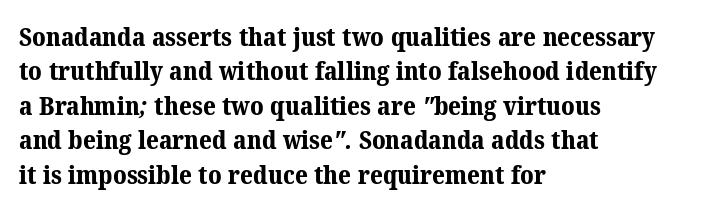
The image shows 25 px bold type; set left-aligned, normal line spacing (1.38x), normal letter spacing, not underlined.
